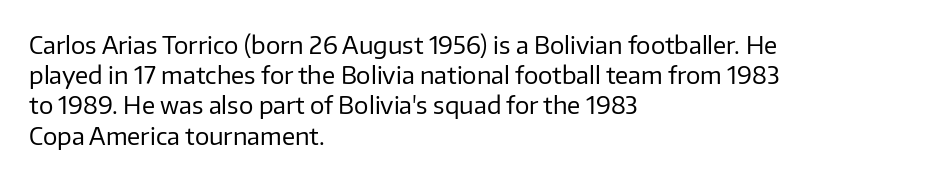
The weight would be labelled regular, book, light, or lighter still. Every stem runs plumb, perpendicular to the baseline. Descender tails drop into unmarked territory. One glance says typical: line gaps are just what's usual.
